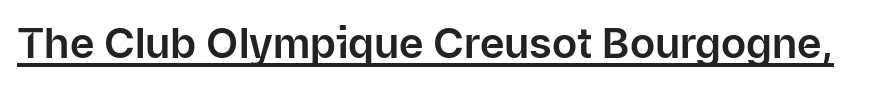
{"serif": "no", "italic": "no", "width": "normal", "stroke_contrast": "low", "x_height": "medium", "monospaced": "no", "underline": "yes", "letter_spacing": "normal", "letter_spacing_em": 0.0, "glyph_px": 42}
